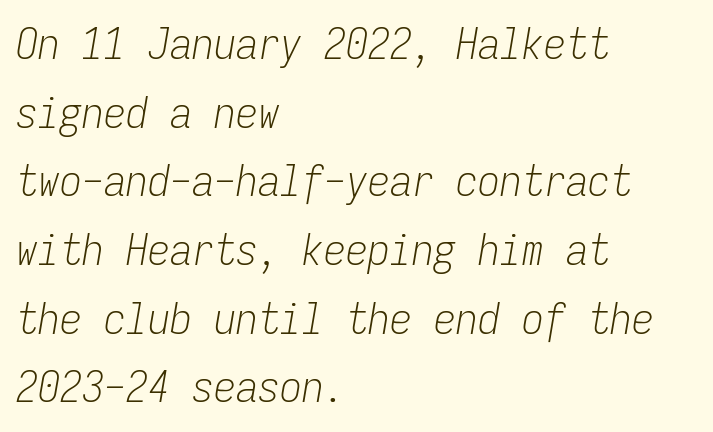
{"italic": "yes", "lean": "right", "slant_degrees": 9, "bold": "no", "weight": "light", "width": "condensed", "stroke_contrast": "low", "x_height": "medium", "monospaced": "yes", "underline": "no", "align": "left", "line_spacing": "normal", "line_spacing_ratio": 1.56, "letter_spacing": "normal", "letter_spacing_em": 0.0, "glyph_px": 44}
